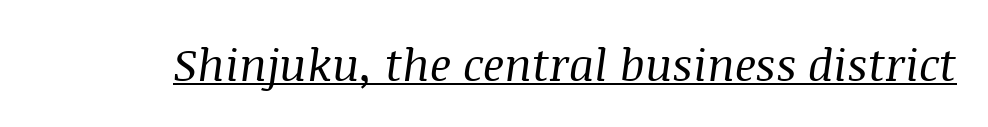
{"serif": "yes", "italic": "yes", "lean": "right", "slant_degrees": 8, "bold": "no", "weight": "regular", "width": "normal", "stroke_contrast": "medium", "x_height": "large", "monospaced": "no", "underline": "yes", "letter_spacing": "normal", "letter_spacing_em": 0.0, "glyph_px": 45}
